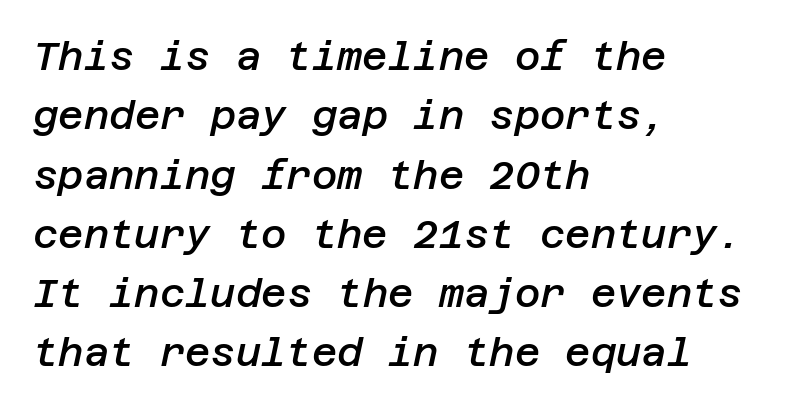
The image shows 39 px semibold type, italic (leaning right); set left-aligned, normal line spacing (1.52x), normal letter spacing, not underlined; low stroke contrast and a large x-height.
